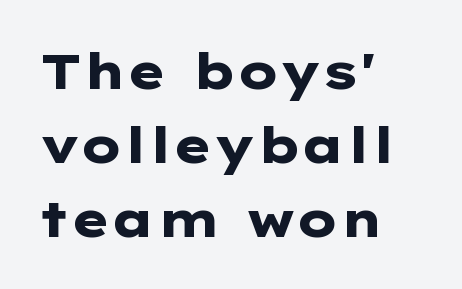
Q: Is the text bold? A: Yes.
Q: Is the text italic (slanted)? A: No, it is upright.
Q: Is the typeface a serif or a sans-serif typeface? A: Sans-serif.
Q: Is the text underlined? A: No.
Q: How is the paragraph aligned? A: Left-aligned.
Q: Is the spacing between letters normal or unusually wide? A: Normal.
Q: Is the spacing between lines tight, normal or loose? A: Normal.
Q: Width (condensed, normal, or wide)? A: Wide.
Q: Stroke contrast? A: Low.
Q: x-height? A: Medium.
Q: Monospaced? A: No.
